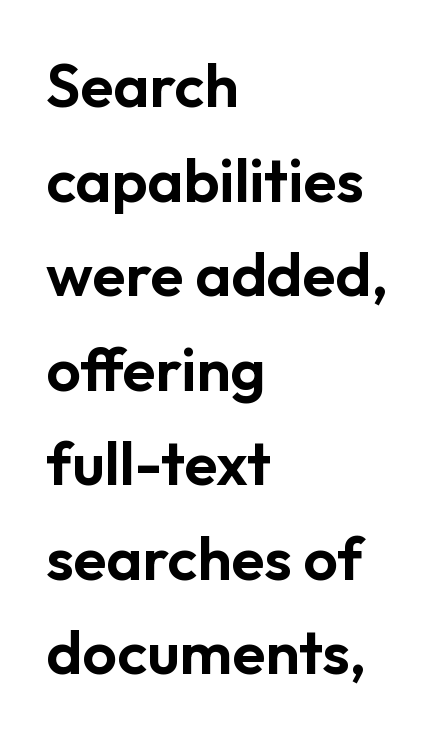
Q: Is the text italic (slanted)? A: No, it is upright.
Q: Is the typeface a serif or a sans-serif typeface? A: Sans-serif.
Q: Is the text underlined? A: No.
Q: How is the paragraph aligned? A: Left-aligned.
Q: Is the spacing between letters normal or unusually wide? A: Normal.
Q: Is the spacing between lines tight, normal or loose? A: Normal.
Q: Width (condensed, normal, or wide)? A: Normal.
Q: Stroke contrast? A: Low.
Q: x-height? A: Medium.
Q: Monospaced? A: No.
